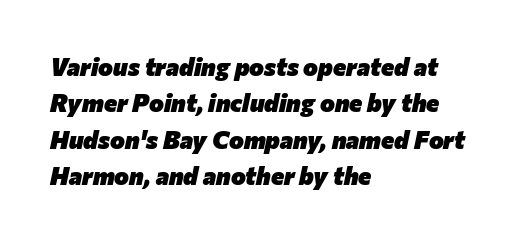
The image shows 25 px bold type, italic (leaning right); set left-aligned, normal line spacing (1.46x), normal letter spacing, not underlined.
